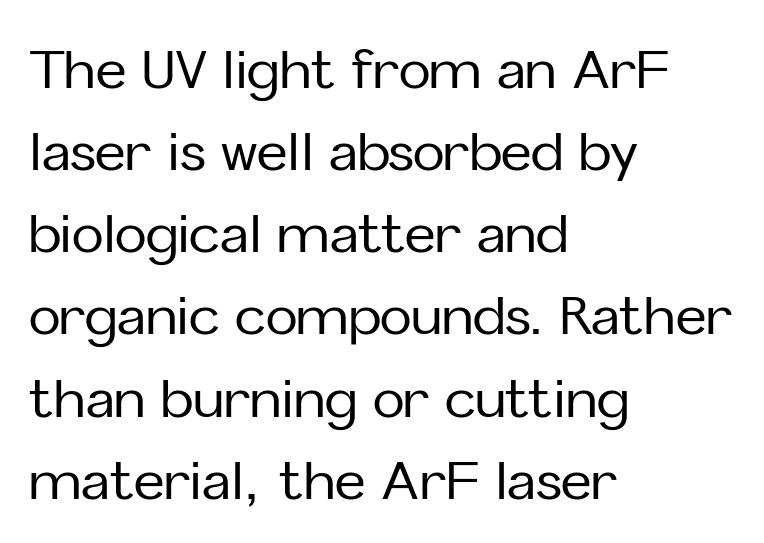
Q: Is the text italic (slanted)? A: No, it is upright.
Q: Is the typeface a serif or a sans-serif typeface? A: Sans-serif.
Q: Is the text underlined? A: No.
Q: How is the paragraph aligned? A: Left-aligned.
Q: Is the spacing between letters normal or unusually wide? A: Normal.
Q: Is the spacing between lines tight, normal or loose? A: Normal.
Q: Width (condensed, normal, or wide)? A: Normal.
Q: Stroke contrast? A: Low.
Q: x-height? A: Medium.
Q: Monospaced? A: No.
